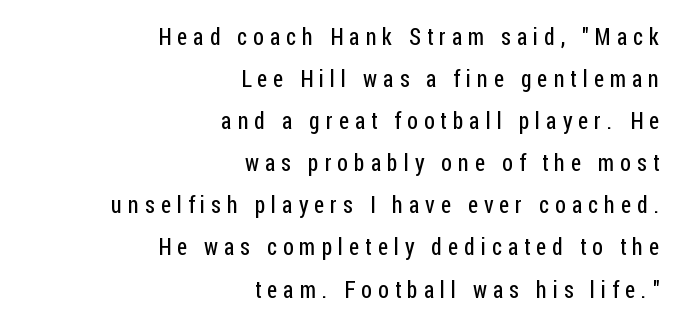
Q: Is the text bold? A: No.
Q: Is the text italic (slanted)? A: No, it is upright.
Q: Is the text underlined? A: No.
Q: How is the paragraph aligned? A: Right-aligned.
Q: Is the spacing between letters normal or unusually wide? A: Unusually wide.
